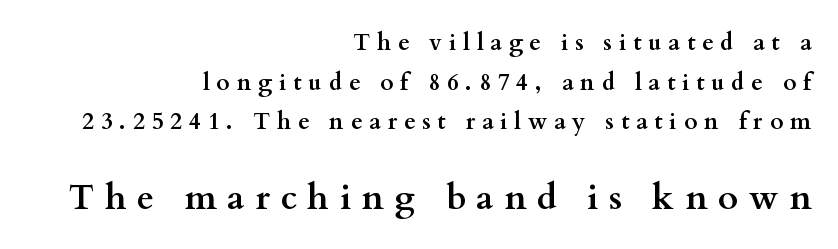
The image shows 35 px semibold, wide serif type, upright; set right-aligned, line spacing 1.72x, unusually wide letter spacing (+0.3 em), not underlined; the second (bottom) block is 1.52x larger; medium stroke contrast and a small x-height.
